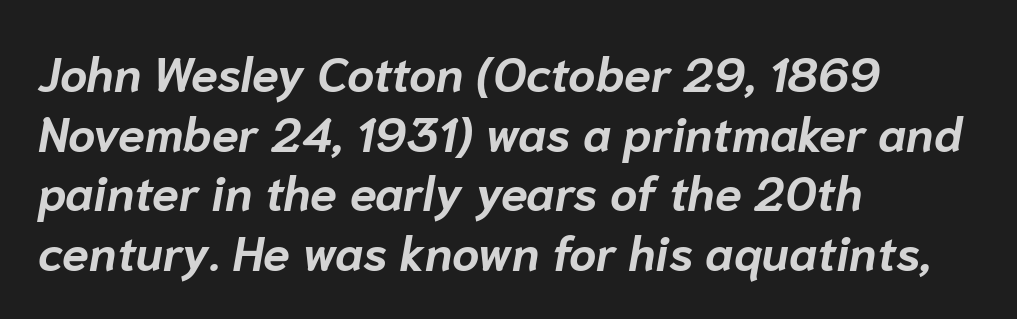
Q: Is the text bold? A: Yes.
Q: Is the text italic (slanted)? A: Yes, it leans right by about 10 degrees.
Q: Is the text underlined? A: No.
Q: How is the paragraph aligned? A: Left-aligned.
Q: Is the spacing between letters normal or unusually wide? A: Normal.
Q: Width (condensed, normal, or wide)? A: Normal.
Q: Stroke contrast? A: Low.
Q: x-height? A: Medium.
Q: Monospaced? A: No.
